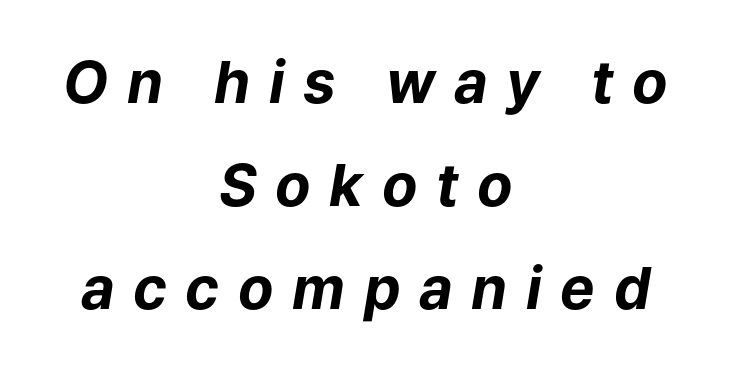
The image shows 58 px bold type, italic (leaning right); set centered, line spacing 1.78x, unusually wide letter spacing (+0.32 em), not underlined; low stroke contrast and a medium x-height.
